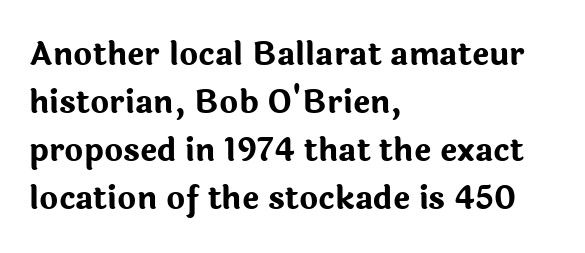
Q: Is the text bold? A: Yes.
Q: Is the text italic (slanted)? A: No, it is upright.
Q: Is the typeface a serif or a sans-serif typeface? A: Sans-serif.
Q: Is the text underlined? A: No.
Q: How is the paragraph aligned? A: Left-aligned.
Q: Is the spacing between letters normal or unusually wide? A: Normal.
Q: Is the spacing between lines tight, normal or loose? A: Normal.
Q: Width (condensed, normal, or wide)? A: Normal.
Q: Stroke contrast? A: Low.
Q: x-height? A: Medium.
Q: Monospaced? A: No.
